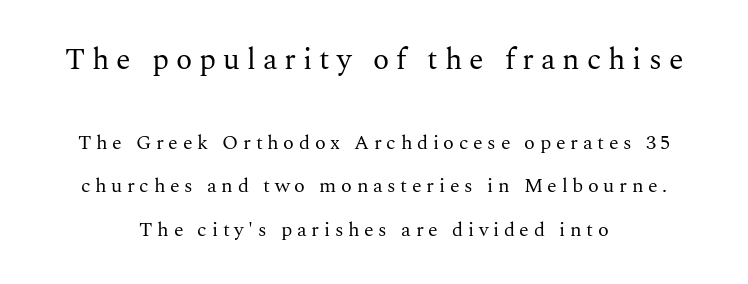
Q: Is the text bold? A: No.
Q: Is the text italic (slanted)? A: No, it is upright.
Q: Is the typeface a serif or a sans-serif typeface? A: Serif.
Q: Is the text underlined? A: No.
Q: How is the paragraph aligned? A: Centered.
Q: Is the spacing between letters normal or unusually wide? A: Unusually wide.
Q: Is the spacing between lines tight, normal or loose? A: Loose.
Q: Which block of text is set in a larger size, the first (top) or the second (bottom)? A: The first (top) one.
Q: Width (condensed, normal, or wide)? A: Normal.
Q: Stroke contrast? A: Medium.
Q: x-height? A: Medium.
Q: Monospaced? A: No.
